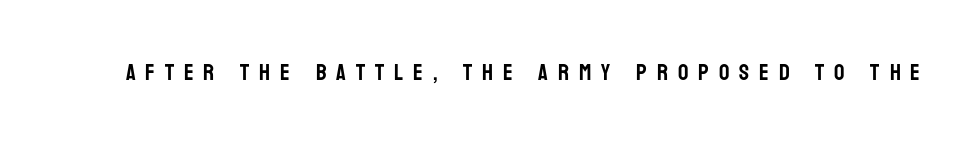
Upright lettering throughout. Plain, unruled lines of type. The letters are spread apart with noticeably loose tracking.
